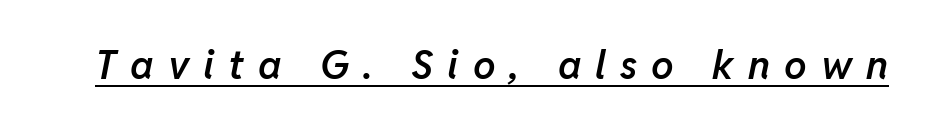
{"italic": "yes", "lean": "right", "slant_degrees": 11, "bold": "semi", "weight": "semibold", "width": "normal", "stroke_contrast": "low", "x_height": "medium", "monospaced": "no", "underline": "yes", "letter_spacing": "wide", "letter_spacing_em": 0.35, "glyph_px": 40}
